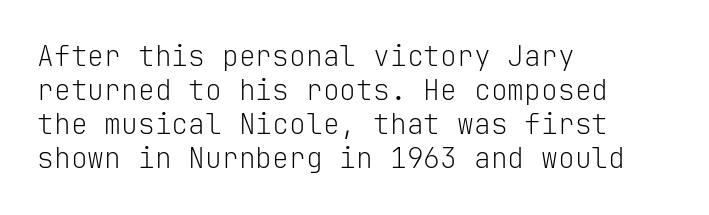
{"serif": "no", "italic": "no", "bold": "no", "weight": "light", "width": "normal", "stroke_contrast": "low", "x_height": "medium", "monospaced": "yes", "underline": "no", "align": "left", "line_spacing_ratio": 1.22, "letter_spacing": "normal", "letter_spacing_em": 0.0, "glyph_px": 28}
